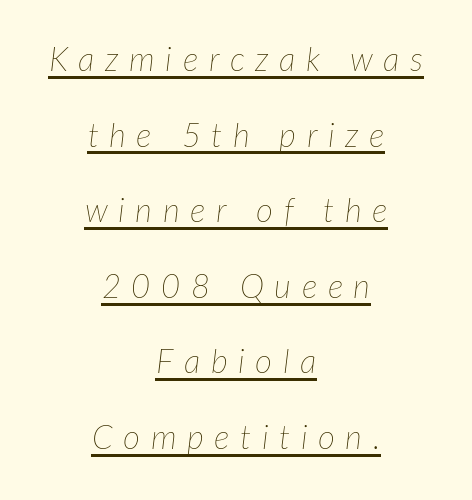
Q: Is the text bold? A: No.
Q: Is the text italic (slanted)? A: Yes, it leans right by about 7 degrees.
Q: Is the text underlined? A: Yes.
Q: How is the paragraph aligned? A: Centered.
Q: Is the spacing between letters normal or unusually wide? A: Unusually wide.
Q: Is the spacing between lines tight, normal or loose? A: Loose.
Q: Width (condensed, normal, or wide)? A: Normal.
Q: Stroke contrast? A: Low.
Q: x-height? A: Medium.
Q: Monospaced? A: No.
